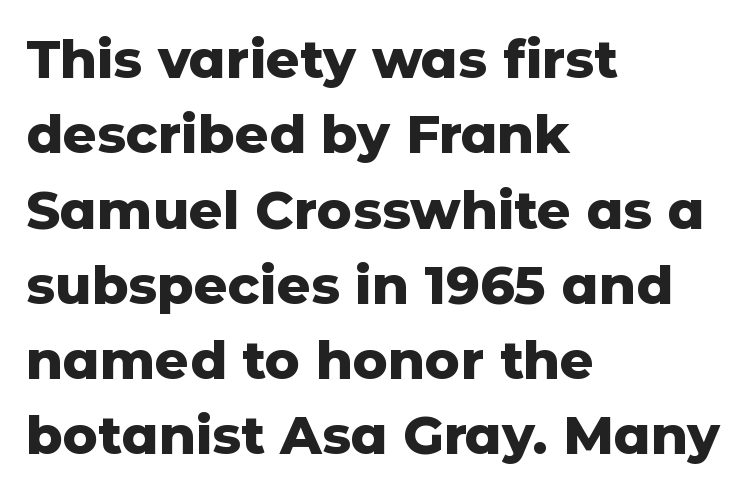
Looks like regular typesetting: each glyph gets only the width it needs. These lines are set flush left with a ragged right edge. The passage shown is typeset with a sans-serif family. What's the leading like? Ordinary, nothing unusual.
